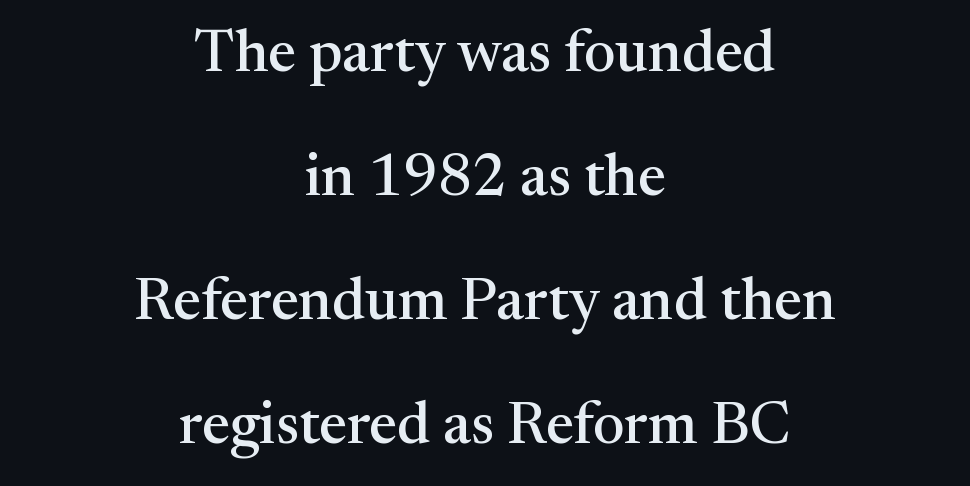
The image shows 59 px serif type, upright; set centered, loose line spacing (2.1x), normal letter spacing, not underlined; medium stroke contrast and a medium x-height.
